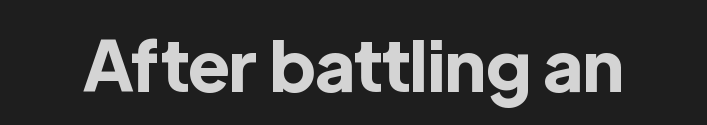
Q: Is the text bold? A: Yes.
Q: Is the text italic (slanted)? A: No, it is upright.
Q: Is the typeface a serif or a sans-serif typeface? A: Sans-serif.
Q: Is the text underlined? A: No.
Q: Is the spacing between letters normal or unusually wide? A: Normal.
Q: Width (condensed, normal, or wide)? A: Normal.
Q: x-height? A: Medium.
Q: Monospaced? A: No.
